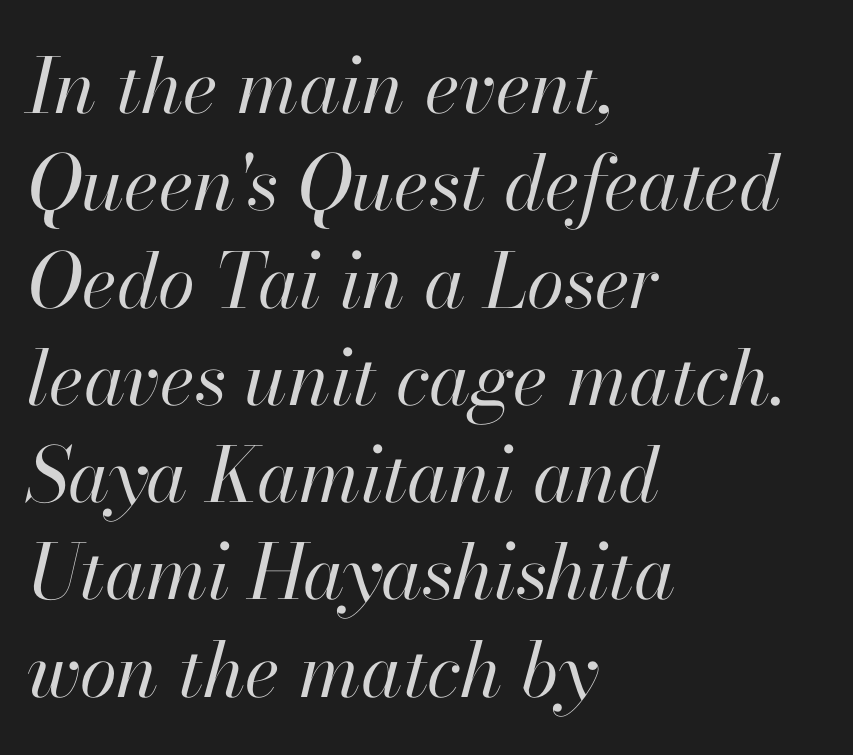
Q: Is the text bold? A: No.
Q: Is the text italic (slanted)? A: Yes, it leans right by about 13 degrees.
Q: Is the text underlined? A: No.
Q: How is the paragraph aligned? A: Left-aligned.
Q: Is the spacing between letters normal or unusually wide? A: Normal.
Q: Is the spacing between lines tight, normal or loose? A: Normal.
Q: Width (condensed, normal, or wide)? A: Normal.
Q: Stroke contrast? A: High.
Q: x-height? A: Small.
Q: Monospaced? A: No.
